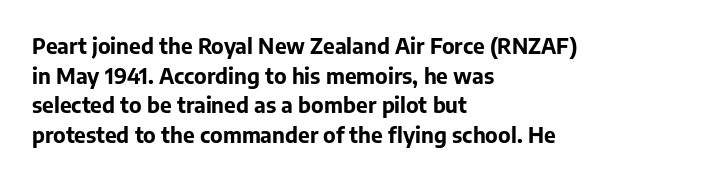
{"italic": "no", "bold": "yes", "underline": "no", "align": "left", "line_spacing": "normal", "line_spacing_ratio": 1.41, "letter_spacing": "normal", "letter_spacing_em": 0.0, "glyph_px": 21}
